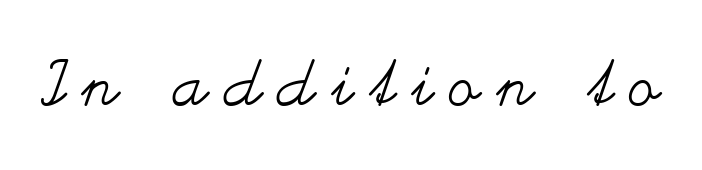
The image shows 63 px regular-weight, wide type; set unusually wide letter spacing (+0.27 em), not underlined; medium stroke contrast and a small x-height.
